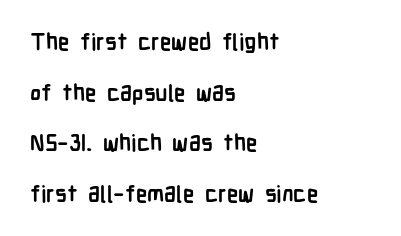
The space between consecutive lines is lavish. These lines stack with their left ends in a neat column. This is heavy type, rendered in bold. The specimen reads as upright at a glance. Is the letter spacing exaggerated? No — it looks like the ordinary default. Has an underline been added? It has not.
